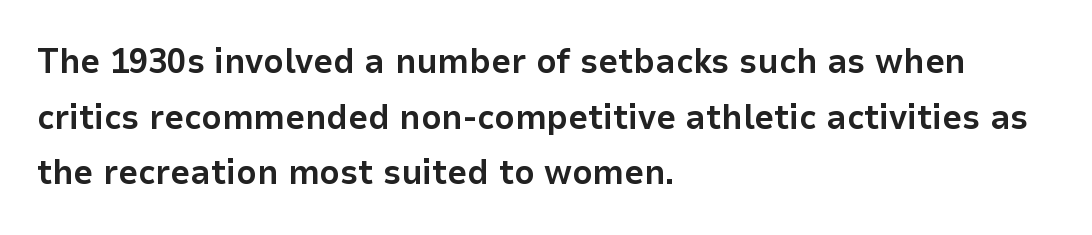
Q: Is the text bold? A: Yes.
Q: Is the text italic (slanted)? A: No, it is upright.
Q: Is the typeface a serif or a sans-serif typeface? A: Sans-serif.
Q: Is the text underlined? A: No.
Q: How is the paragraph aligned? A: Left-aligned.
Q: Is the spacing between letters normal or unusually wide? A: Normal.
Q: Is the spacing between lines tight, normal or loose? A: Normal.
Q: Width (condensed, normal, or wide)? A: Normal.
Q: Stroke contrast? A: Low.
Q: x-height? A: Medium.
Q: Monospaced? A: No.
